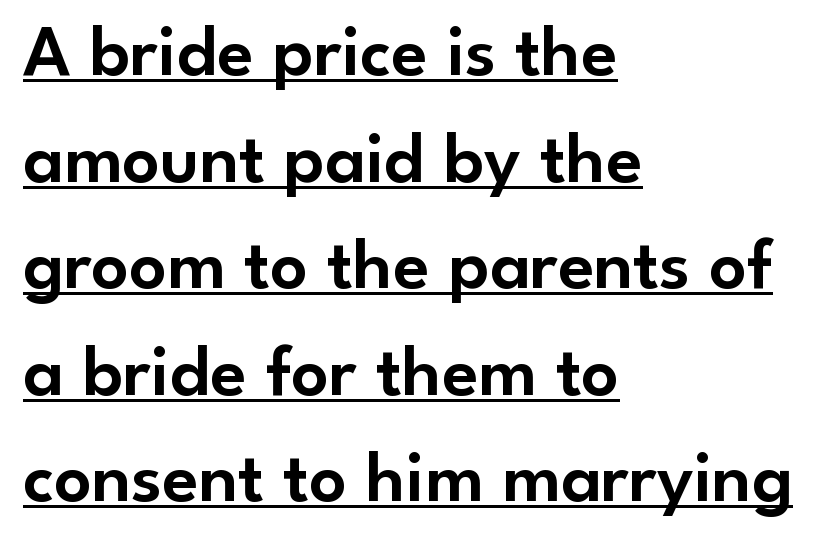
Casual observation: everything's shoved over to the left. This sample uses a sans-serif face. A continuous stroke trails under the words, as in a hyperlink. The letters stand straight up with perfectly vertical stems. These lines keep a tight, regular rhythm from letter to letter.
